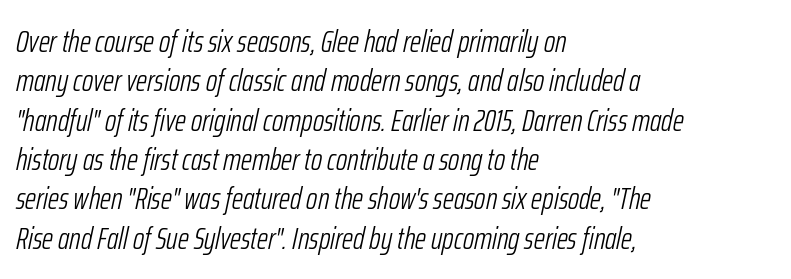
The image shows 31 px light, condensed type, italic (leaning right); set left-aligned, normal line spacing (1.27x), normal letter spacing, not underlined; low stroke contrast and a medium x-height.
